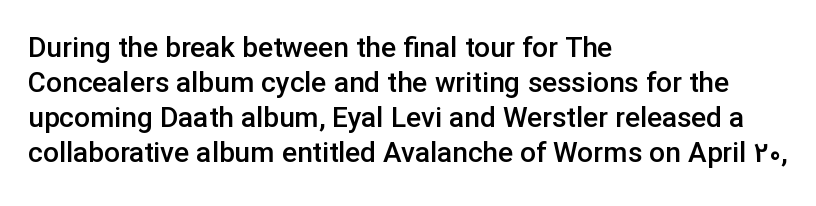
Q: Is the text bold? A: Semi-bold.
Q: Is the text italic (slanted)? A: No, it is upright.
Q: Is the typeface a serif or a sans-serif typeface? A: Sans-serif.
Q: Is the text underlined? A: No.
Q: How is the paragraph aligned? A: Left-aligned.
Q: Is the spacing between letters normal or unusually wide? A: Normal.
Q: Is the spacing between lines tight, normal or loose? A: Normal.
Q: Width (condensed, normal, or wide)? A: Normal.
Q: Stroke contrast? A: Low.
Q: x-height? A: Medium.
Q: Monospaced? A: No.
